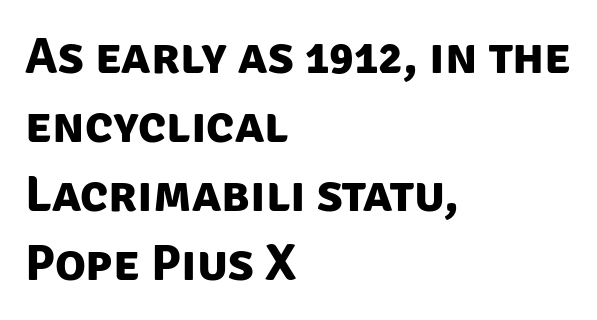
The image shows 51 px bold sans-serif type; set left-aligned, normal line spacing (1.35x), normal letter spacing, not underlined; low stroke contrast and a large x-height.
